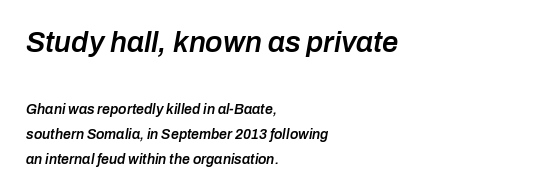
Characters follow at the spacing the type designer built in. Varying glyph widths throughout — classic text-font behaviour. These lines stack with their left ends in a neat column. In terms of posture, this sample is oblique. Moderately thickened strokes mark this as semibold type.
